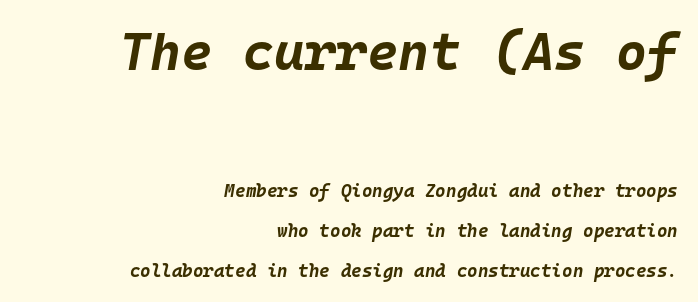
The letters are bold, with thick, heavy strokes. These lines keep a tight, regular rhythm from letter to letter. A bare baseline throughout the passage. You get the large type first, then a drop to smaller type. Compared with typical paragraphs, the rows here are farther apart.
